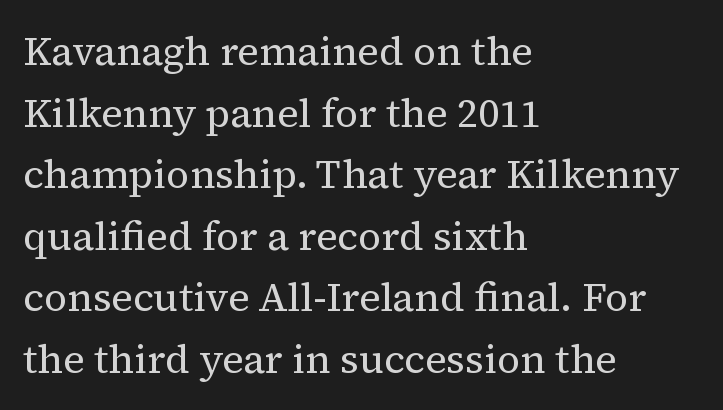
Q: Is the text bold? A: No.
Q: Is the text italic (slanted)? A: No, it is upright.
Q: Is the typeface a serif or a sans-serif typeface? A: Serif.
Q: Is the text underlined? A: No.
Q: How is the paragraph aligned? A: Left-aligned.
Q: Is the spacing between letters normal or unusually wide? A: Normal.
Q: Is the spacing between lines tight, normal or loose? A: Normal.
Q: Width (condensed, normal, or wide)? A: Normal.
Q: Stroke contrast? A: Medium.
Q: x-height? A: Medium.
Q: Monospaced? A: No.
